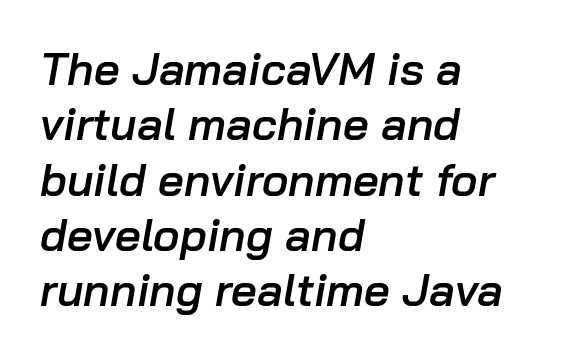
The face used here is proportionally spaced, like ordinary book or web type. The rendering keeps characters at their native spacing. The rag falls on the right side of this text block. The area under the type is left untouched. The specimen reads as italic at a glance.
